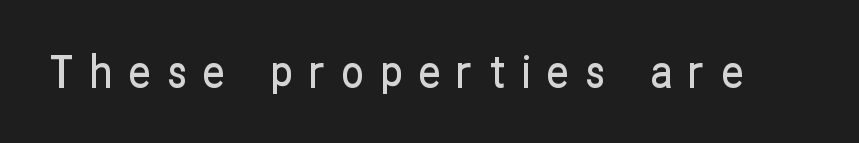
{"serif": "no", "italic": "no", "width": "condensed", "stroke_contrast": "low", "x_height": "medium", "monospaced": "no", "underline": "no", "letter_spacing": "wide", "letter_spacing_em": 0.37, "glyph_px": 44}
